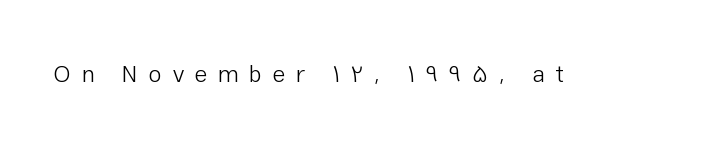
{"italic": "no", "bold": "no", "underline": "no", "letter_spacing": "wide", "letter_spacing_em": 0.45, "glyph_px": 24}
